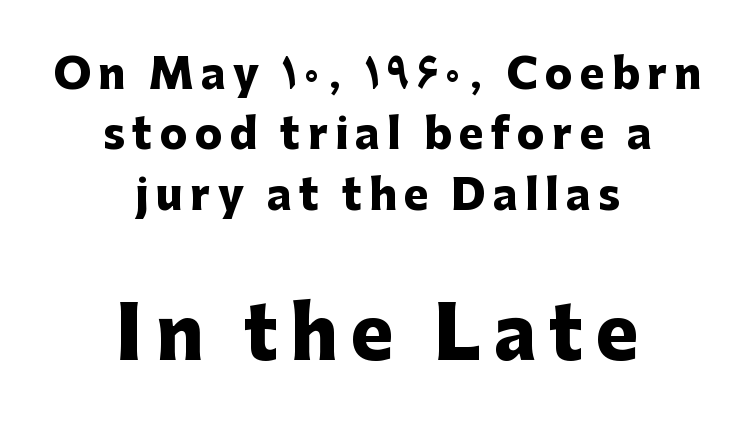
Q: Is the text bold? A: Yes.
Q: Is the text italic (slanted)? A: No, it is upright.
Q: Is the typeface a serif or a sans-serif typeface? A: Sans-serif.
Q: Is the text underlined? A: No.
Q: How is the paragraph aligned? A: Centered.
Q: Is the spacing between lines tight, normal or loose? A: Normal.
Q: Which block of text is set in a larger size, the first (top) or the second (bottom)? A: The second (bottom) one.
Q: Width (condensed, normal, or wide)? A: Normal.
Q: Stroke contrast? A: Low.
Q: x-height? A: Medium.
Q: Monospaced? A: No.
